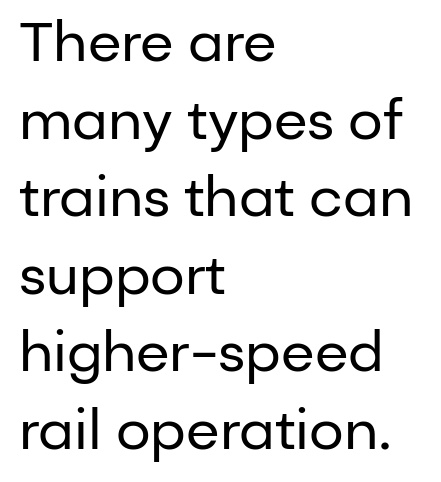
The image shows 55 px regular-weight sans-serif type, upright; set left-aligned, normal line spacing (1.41x), normal letter spacing, not underlined; low stroke contrast and a medium x-height.
